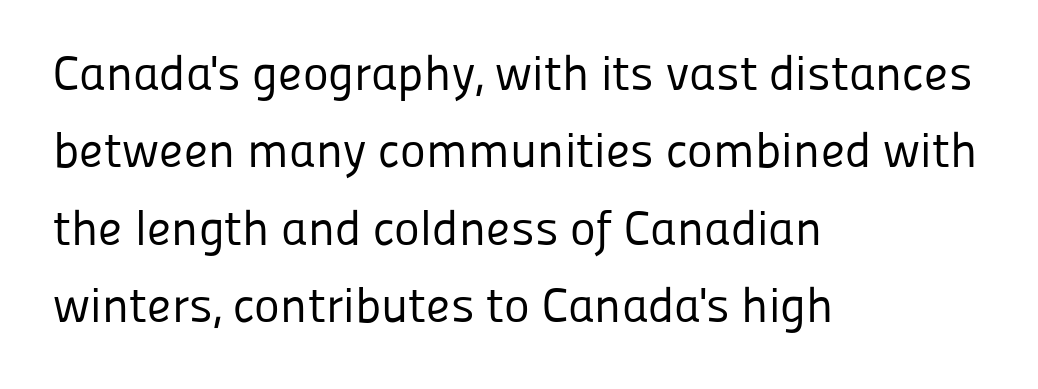
The image shows 49 px regular-weight sans-serif type, upright; set left-aligned, normal line spacing (1.58x), normal letter spacing, not underlined; low stroke contrast and a medium x-height.
